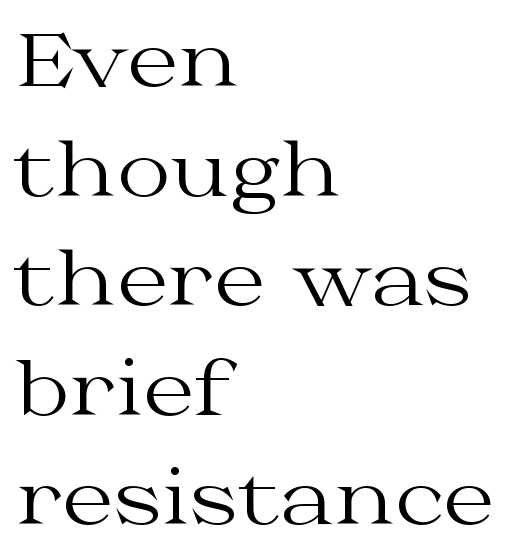
{"serif": "yes", "italic": "no", "bold": "no", "weight": "regular", "width": "wide", "stroke_contrast": "medium", "x_height": "medium", "monospaced": "no", "underline": "no", "align": "left", "line_spacing": "normal", "line_spacing_ratio": 1.48, "letter_spacing": "normal", "letter_spacing_em": 0.0, "glyph_px": 74}
